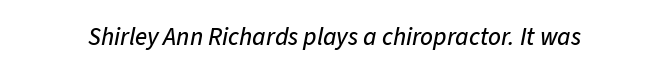
You can tell it's italic because the verticals aren't actually vertical. The specimen omits any rule beneath the text block's lines. Default kerning and tracking; the words read as compact shapes.
